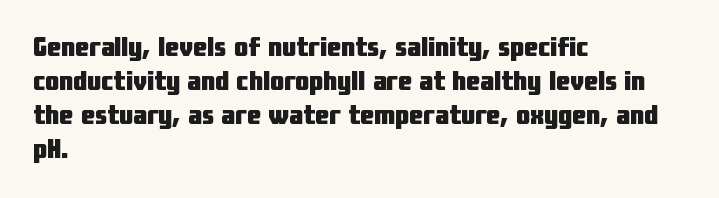
Q: Is the text bold? A: Yes.
Q: Is the text italic (slanted)? A: No, it is upright.
Q: Is the typeface a serif or a sans-serif typeface? A: Sans-serif.
Q: Is the text underlined? A: No.
Q: How is the paragraph aligned? A: Left-aligned.
Q: Is the spacing between letters normal or unusually wide? A: Normal.
Q: Width (condensed, normal, or wide)? A: Condensed.
Q: Stroke contrast? A: Low.
Q: x-height? A: Medium.
Q: Monospaced? A: No.
